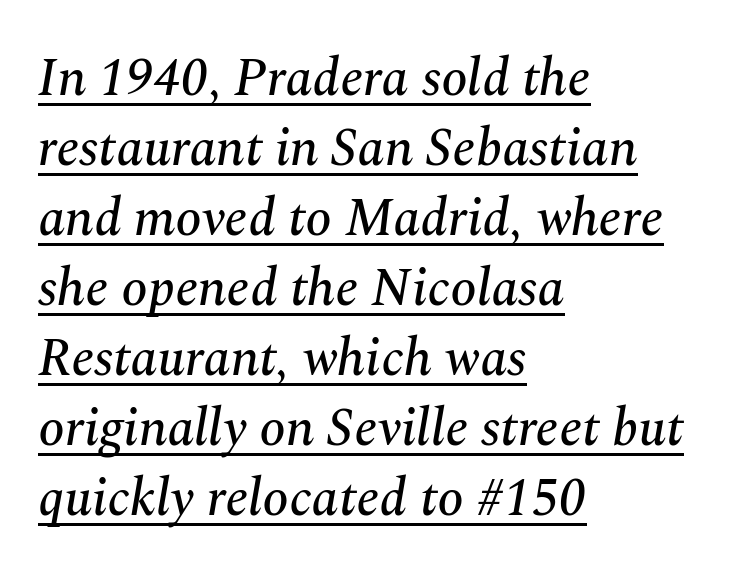
The image shows 53 px serif type, italic (leaning right); set left-aligned, normal line spacing (1.32x), normal letter spacing, underlined; medium stroke contrast and a medium x-height.
